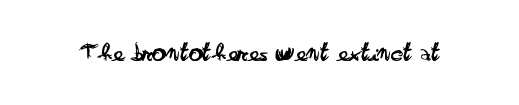
Has an underline been added? It has not. The type is set solid horizontally, with unmodified tracking. The characters are drawn with everyday or finer stroke widths. Every character sits straight up, as roman type does.
